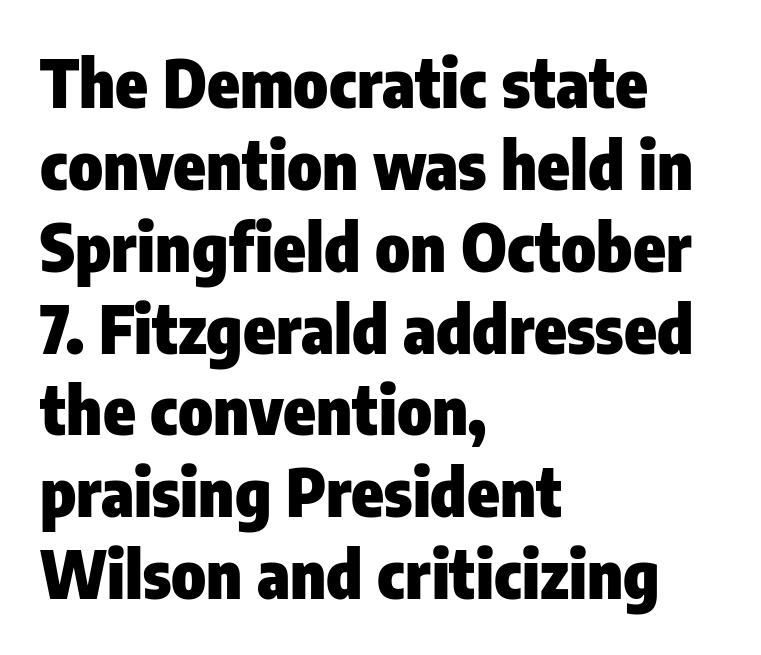
The image shows 66 px heavy, condensed sans-serif type, upright; set left-aligned, line spacing 1.24x, normal letter spacing, not underlined; low stroke contrast and a medium x-height.
